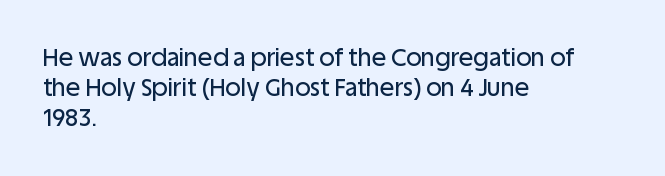
The image shows 24 px text type, upright; set left-aligned, normal line spacing (1.26x), normal letter spacing, not underlined.
